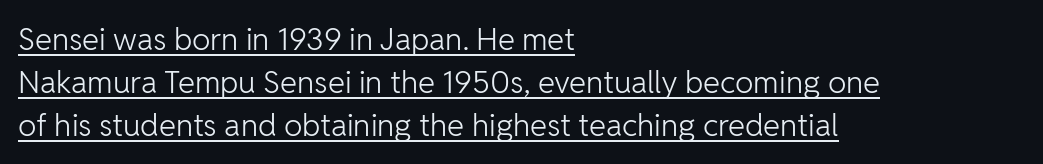
Nothing heavy about these letters — not bold at all. Each letter keeps its own natural width here, so spacing adapts to shape. One glance says typical: line gaps are just what's usual. The typography opts for an upright posture over an oblique one. This is sans-serif lettering, the kind often seen on screens and signage.
